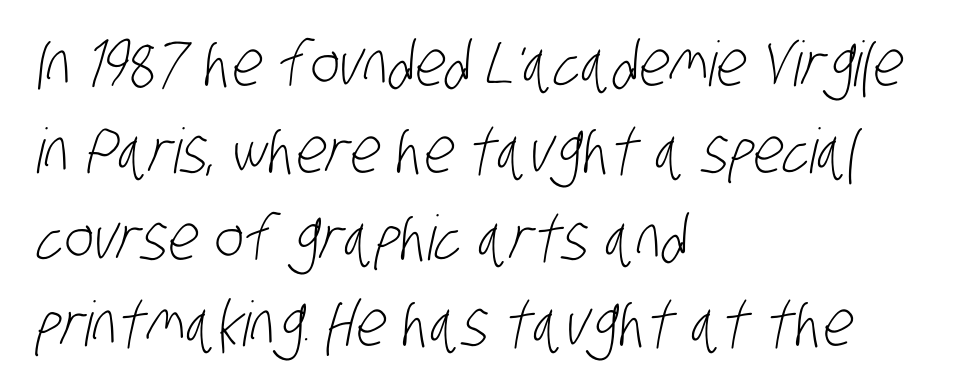
No extra tracking has been applied to these lines. Weight: not bold — regular or lighter. Every row of glyphs begins at an identical x-position on the left. A typesetter would label this face a sans. If you measured baseline to baseline, you'd find a middling distance.
